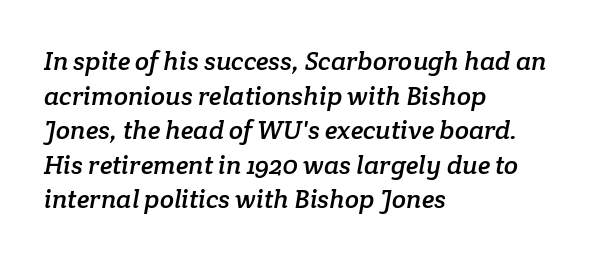
Vertically, the passage feels balanced, rows spaced as you'd expect. Unmarked baselines from the first word to the last. If you drew a ruler down the left edge, every line would touch it. The passage shown has conventional tracking throughout.
